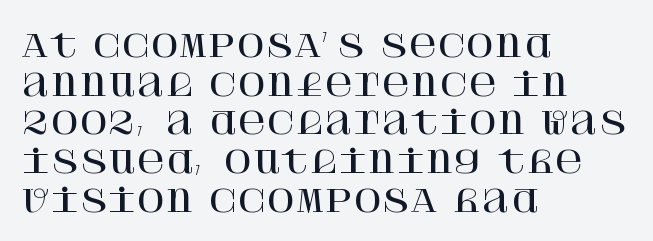
{"serif": "yes", "italic": "no", "width": "normal", "stroke_contrast": "high", "x_height": "large", "underline": "no", "align": "left", "line_spacing": "normal", "line_spacing_ratio": 1.25, "letter_spacing": "normal", "letter_spacing_em": 0.0, "glyph_px": 31}
